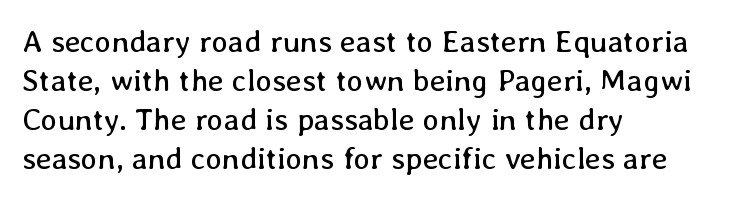
The image shows 31 px regular-weight type, upright; set left-aligned, normal line spacing (1.26x), normal letter spacing, not underlined; low stroke contrast and a medium x-height.
